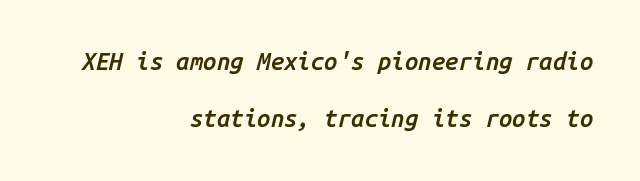
The image shows 24 px text type, italic (leaning right); set right-aligned, loose line spacing (2.36x), normal letter spacing, not underlined.
